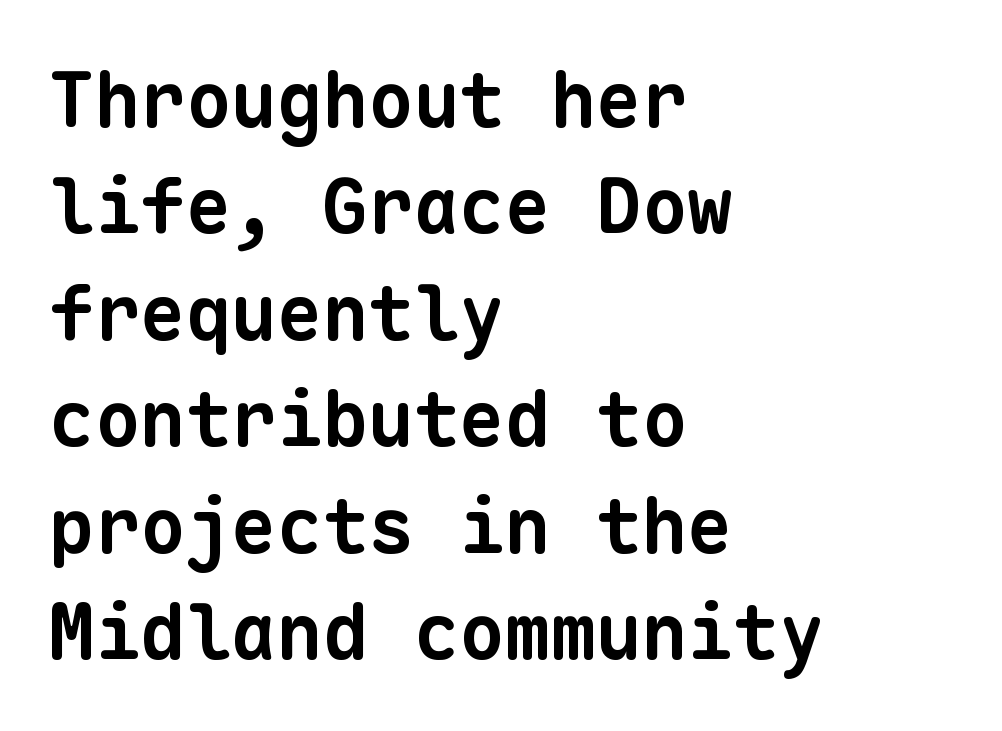
Q: Is the text bold? A: Yes.
Q: Is the typeface a serif or a sans-serif typeface? A: Sans-serif.
Q: Is the text underlined? A: No.
Q: How is the paragraph aligned? A: Left-aligned.
Q: Is the spacing between letters normal or unusually wide? A: Normal.
Q: Is the spacing between lines tight, normal or loose? A: Normal.
Q: Width (condensed, normal, or wide)? A: Normal.
Q: Stroke contrast? A: Low.
Q: x-height? A: Medium.
Q: Monospaced? A: Yes.
